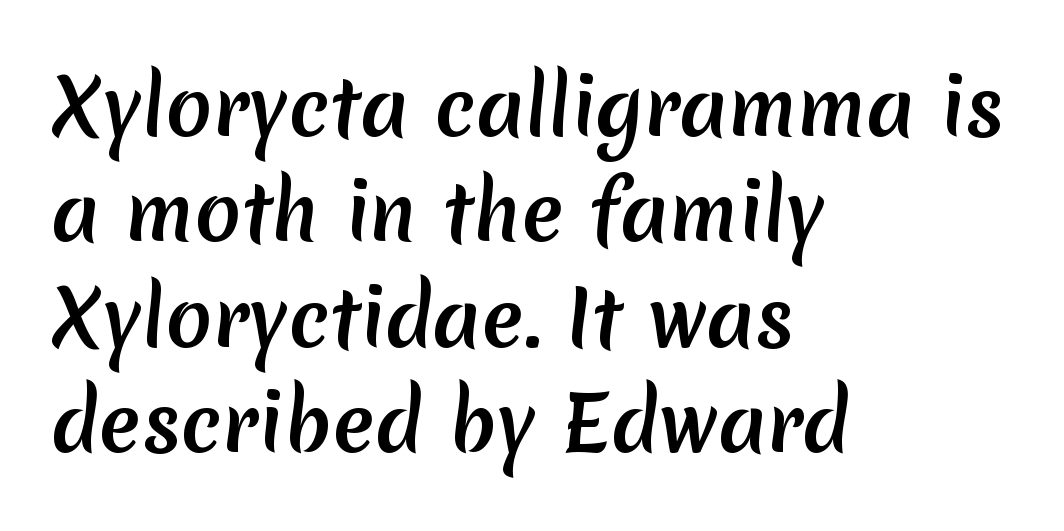
Q: Is the typeface a serif or a sans-serif typeface? A: Sans-serif.
Q: Is the text underlined? A: No.
Q: How is the paragraph aligned? A: Left-aligned.
Q: Is the spacing between letters normal or unusually wide? A: Normal.
Q: Is the spacing between lines tight, normal or loose? A: Normal.
Q: Width (condensed, normal, or wide)? A: Normal.
Q: Stroke contrast? A: Medium.
Q: x-height? A: Medium.
Q: Monospaced? A: No.
